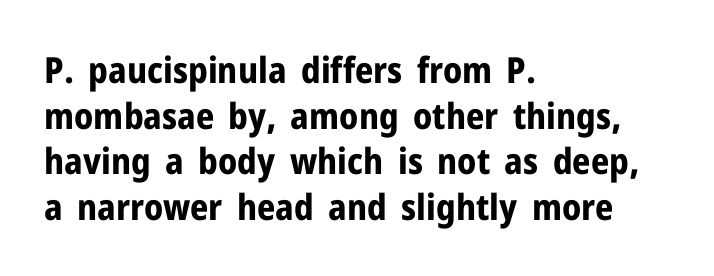
{"serif": "no", "italic": "no", "bold": "yes", "weight": "bold", "width": "normal", "stroke_contrast": "low", "x_height": "medium", "monospaced": "no", "underline": "no", "align": "left", "line_spacing": "normal", "line_spacing_ratio": 1.27, "letter_spacing": "normal", "letter_spacing_em": 0.0, "glyph_px": 36}
